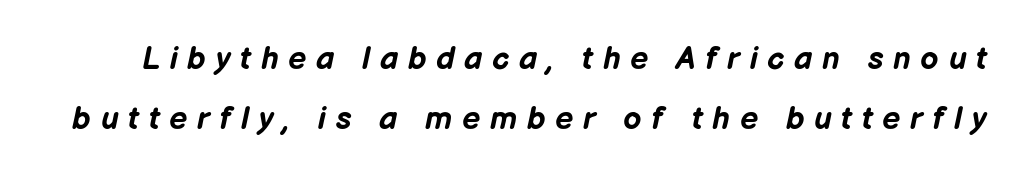
{"italic": "yes", "lean": "right", "slant_degrees": 12, "bold": "yes", "weight": "bold", "width": "normal", "stroke_contrast": "low", "x_height": "medium", "monospaced": "no", "underline": "no", "line_spacing_ratio": 1.88, "letter_spacing": "wide", "letter_spacing_em": 0.3, "glyph_px": 32}
